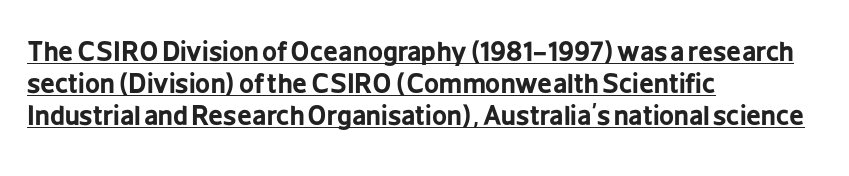
Q: Is the text bold? A: Yes.
Q: Is the text italic (slanted)? A: No, it is upright.
Q: Is the text underlined? A: Yes.
Q: How is the paragraph aligned? A: Left-aligned.
Q: Is the spacing between letters normal or unusually wide? A: Normal.
